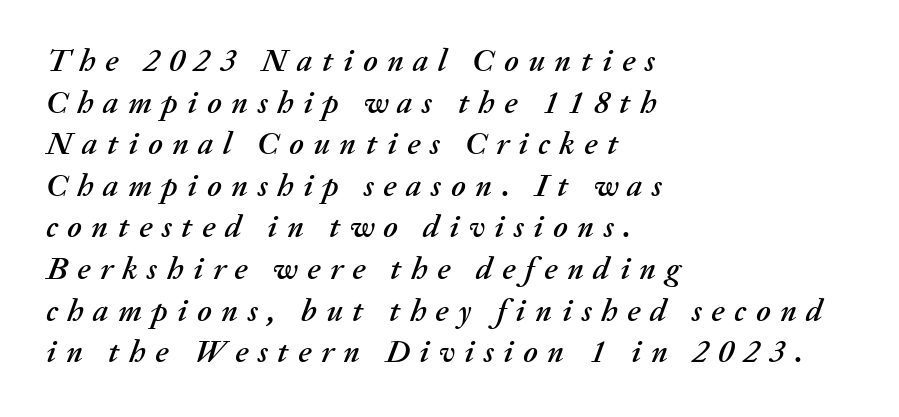
Q: Is the text italic (slanted)? A: Yes, it leans right by about 20 degrees.
Q: Is the text underlined? A: No.
Q: How is the paragraph aligned? A: Left-aligned.
Q: Is the spacing between letters normal or unusually wide? A: Unusually wide.
Q: Is the spacing between lines tight, normal or loose? A: Normal.
Q: Width (condensed, normal, or wide)? A: Normal.
Q: Stroke contrast? A: Medium.
Q: x-height? A: Medium.
Q: Monospaced? A: No.
